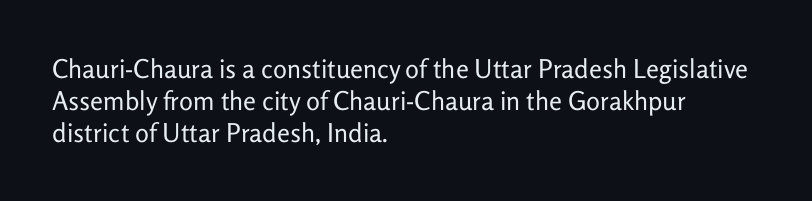
The passage shown is not underscored anywhere. Words appear dense and cohesive because spacing is normal. Alignment: flush left. Unlike italic type, these characters show no tilt at all.
